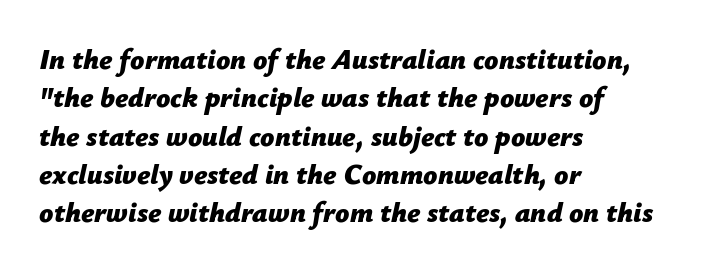
Stroke thickness is high; the sample reads as a true bold. A classic flush-left, rag-right setting is used for this passage. Tracking here is standard; glyphs follow each other at the usual distance. Is the type slanted? Yes — the strokes lean at a clear angle. Think of a printed novel: that variable character pitch is what you see here.
